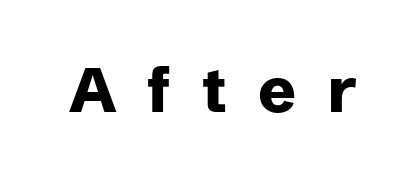
{"serif": "no", "italic": "no", "bold": "yes", "weight": "heavy", "width": "normal", "stroke_contrast": "low", "x_height": "medium", "monospaced": "no", "underline": "no", "letter_spacing": "wide", "letter_spacing_em": 0.49, "glyph_px": 63}
